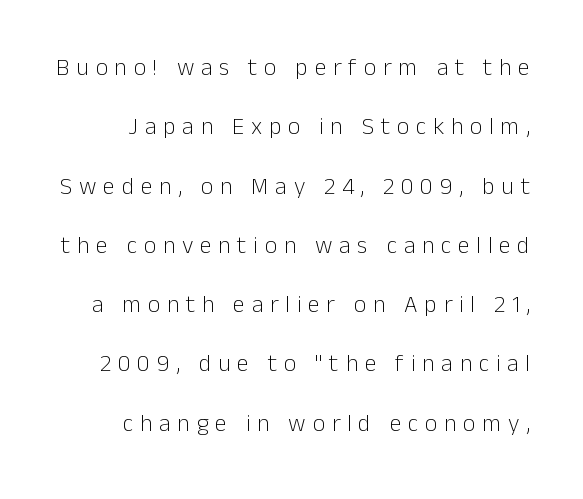
Q: Is the text bold? A: No.
Q: Is the text italic (slanted)? A: No, it is upright.
Q: Is the text underlined? A: No.
Q: Is the spacing between letters normal or unusually wide? A: Unusually wide.
Q: Is the spacing between lines tight, normal or loose? A: Loose.
